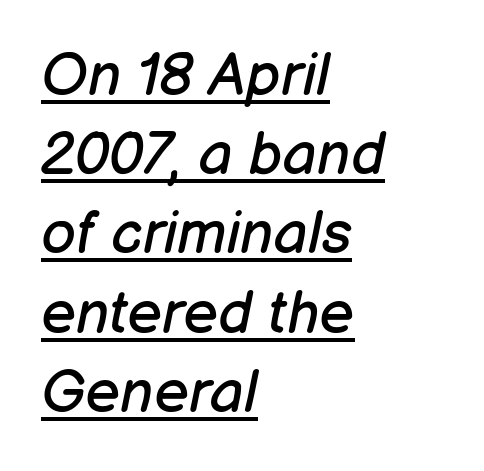
{"italic": "yes", "lean": "right", "slant_degrees": 12, "bold": "no", "weight": "regular", "width": "normal", "stroke_contrast": "low", "x_height": "medium", "monospaced": "no", "underline": "yes", "align": "left", "line_spacing": "normal", "line_spacing_ratio": 1.32, "letter_spacing": "normal", "letter_spacing_em": 0.0, "glyph_px": 60}
